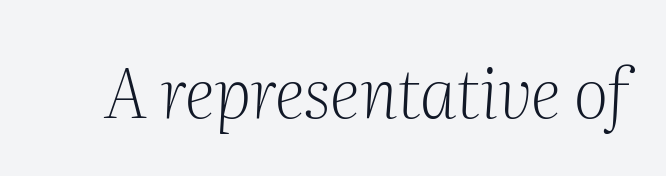
{"serif": "yes", "italic": "yes", "lean": "right", "slant_degrees": 2, "bold": "no", "weight": "light", "width": "normal", "stroke_contrast": "medium", "x_height": "medium", "monospaced": "no", "underline": "no", "letter_spacing": "normal", "letter_spacing_em": 0.0, "glyph_px": 68}
